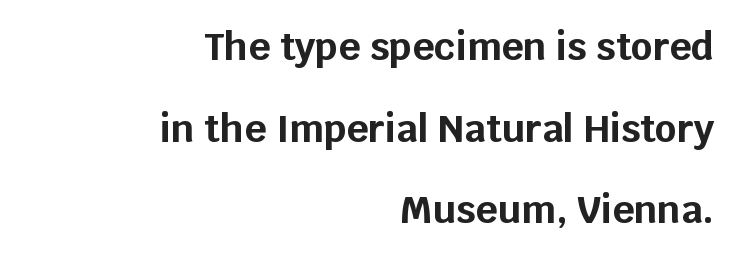
The image shows 38 px bold sans-serif type, upright; set right-aligned, loose line spacing (2.15x), normal letter spacing, not underlined; low stroke contrast and a large x-height.
